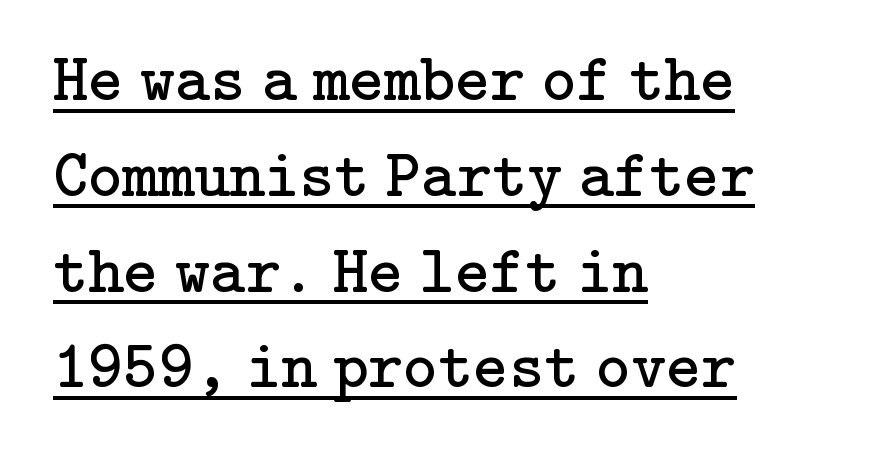
{"serif": "yes", "italic": "no", "bold": "no", "weight": "regular", "width": "normal", "stroke_contrast": "low", "x_height": "medium", "underline": "yes", "align": "left", "line_spacing": "normal", "line_spacing_ratio": 1.43, "letter_spacing": "normal", "letter_spacing_em": 0.0, "glyph_px": 67}
